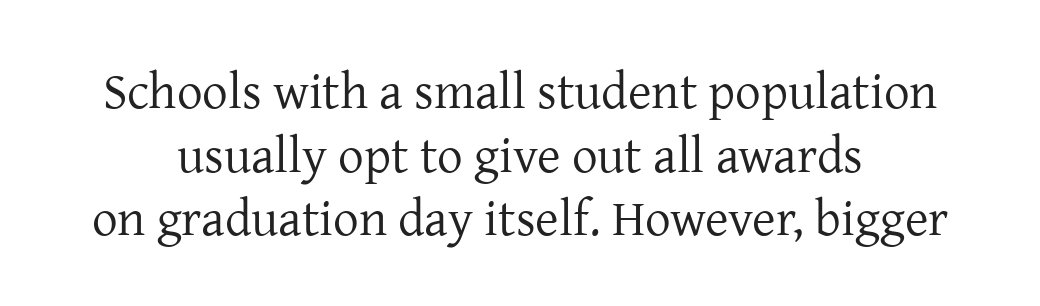
The image shows 51 px regular-weight serif type, upright; set centered, normal line spacing (1.25x), normal letter spacing, not underlined; low stroke contrast and a medium x-height.
